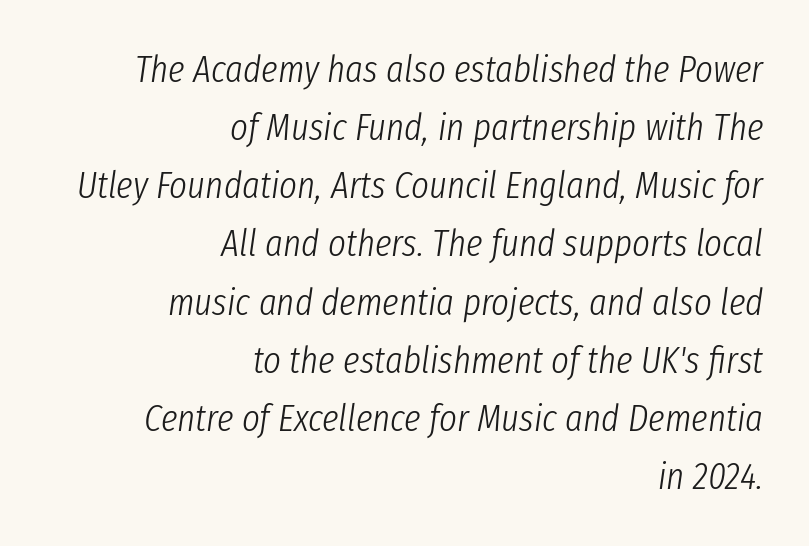
Evenly set lines give the paragraph a standard silhouette. Is this a fixed-width face? No — the glyphs have proportional, varying widths. Quick note: underline off. Each word holds together tightly as a unit, with standard inter-letter gaps. These lines were composed using italics. The text block is weighted toward the right margin, trailing off unevenly leftward.
